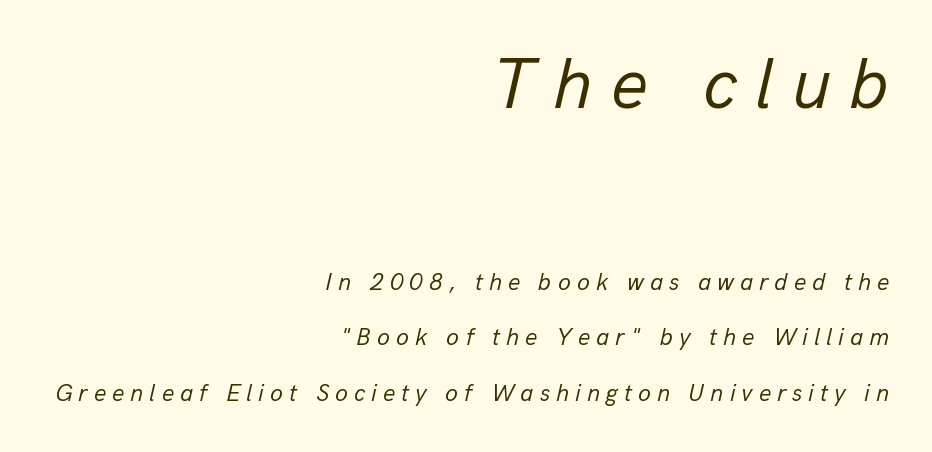
{"italic": "yes", "lean": "right", "slant_degrees": 13, "bold": "no", "weight": "regular", "width": "normal", "stroke_contrast": "low", "x_height": "medium", "monospaced": "no", "underline": "no", "align": "right", "line_spacing": "loose", "line_spacing_ratio": 2.32, "letter_spacing": "wide", "letter_spacing_em": 0.25, "larger_block": "first", "size_ratio": 3.0, "glyph_px": 72}
